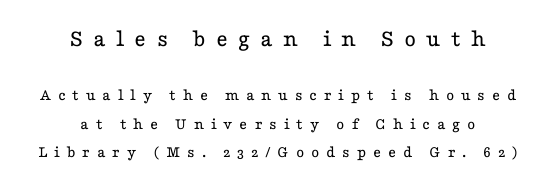
Q: Is the text bold? A: No.
Q: Is the text italic (slanted)? A: No, it is upright.
Q: Is the text underlined? A: No.
Q: How is the paragraph aligned? A: Centered.
Q: Is the spacing between letters normal or unusually wide? A: Unusually wide.
Q: Is the spacing between lines tight, normal or loose? A: Normal.
Q: Which block of text is set in a larger size, the first (top) or the second (bottom)? A: The first (top) one.
